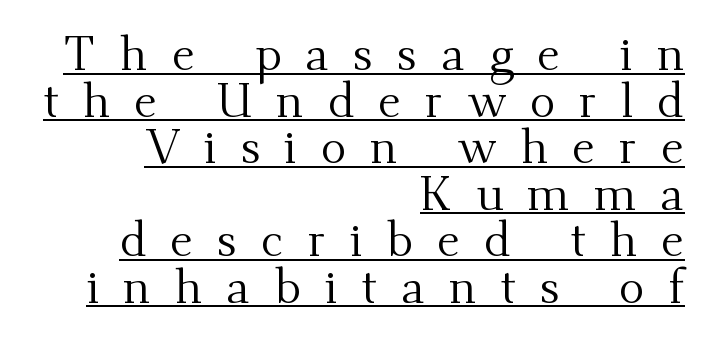
The image shows 48 px regular-weight serif type, upright; set right-aligned, tight line spacing (0.97x), unusually wide letter spacing (+0.5 em), underlined; medium stroke contrast and a small x-height.
